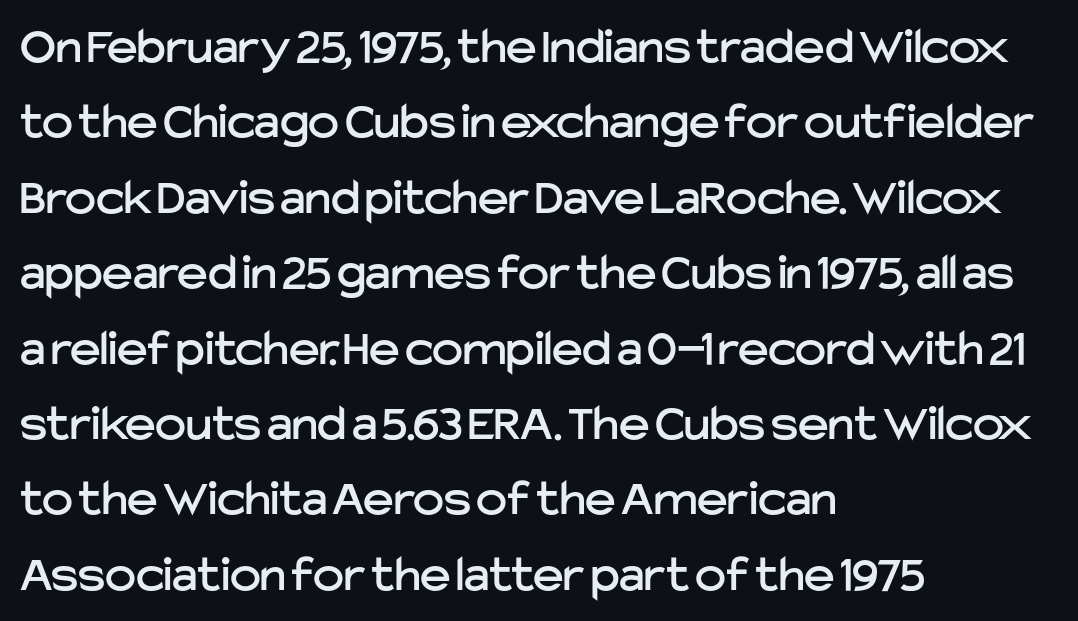
Q: Is the text italic (slanted)? A: No, it is upright.
Q: Is the typeface a serif or a sans-serif typeface? A: Sans-serif.
Q: Is the text underlined? A: No.
Q: How is the paragraph aligned? A: Left-aligned.
Q: Is the spacing between letters normal or unusually wide? A: Normal.
Q: Is the spacing between lines tight, normal or loose? A: Normal.
Q: Width (condensed, normal, or wide)? A: Normal.
Q: Stroke contrast? A: Low.
Q: x-height? A: Medium.
Q: Monospaced? A: No.
